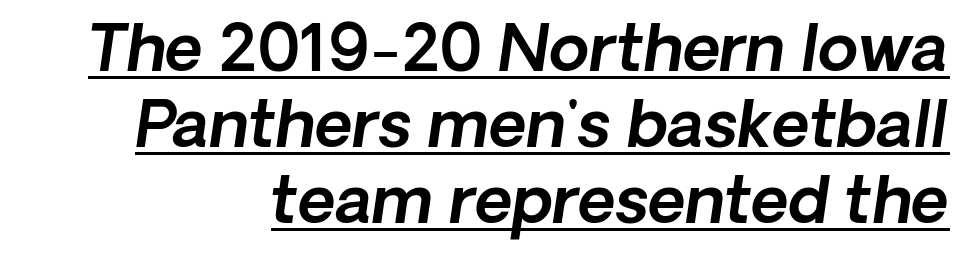
The image shows 65 px text type, italic (leaning right); set right-aligned, line spacing 1.17x, normal letter spacing, underlined; a medium x-height.
